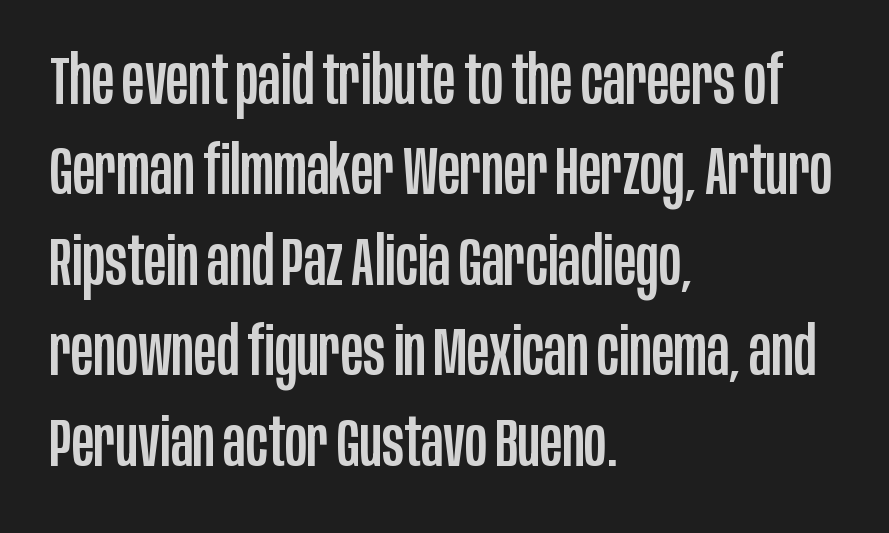
Q: Is the text italic (slanted)? A: No, it is upright.
Q: Is the typeface a serif or a sans-serif typeface? A: Sans-serif.
Q: Is the text underlined? A: No.
Q: How is the paragraph aligned? A: Left-aligned.
Q: Is the spacing between letters normal or unusually wide? A: Normal.
Q: Is the spacing between lines tight, normal or loose? A: Normal.
Q: Width (condensed, normal, or wide)? A: Condensed.
Q: Stroke contrast? A: Low.
Q: x-height? A: Large.
Q: Monospaced? A: No.
